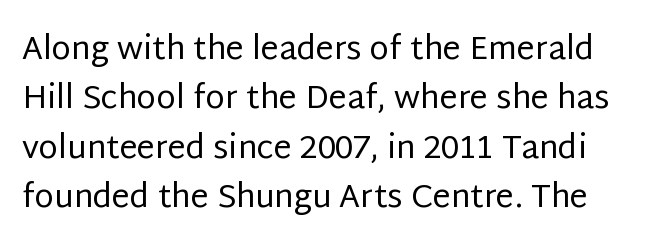
Q: Is the text bold? A: No.
Q: Is the text italic (slanted)? A: No, it is upright.
Q: Is the typeface a serif or a sans-serif typeface? A: Sans-serif.
Q: Is the text underlined? A: No.
Q: Is the spacing between letters normal or unusually wide? A: Normal.
Q: Is the spacing between lines tight, normal or loose? A: Normal.
Q: Width (condensed, normal, or wide)? A: Normal.
Q: Stroke contrast? A: Low.
Q: x-height? A: Large.
Q: Monospaced? A: No.
